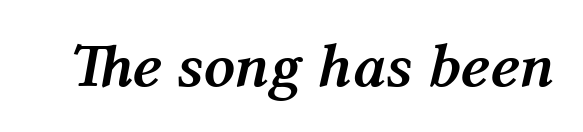
Q: Is the text bold? A: Yes.
Q: Is the text italic (slanted)? A: Yes, it leans right by about 12 degrees.
Q: Is the text underlined? A: No.
Q: Is the spacing between letters normal or unusually wide? A: Normal.
Q: Width (condensed, normal, or wide)? A: Normal.
Q: Stroke contrast? A: Medium.
Q: x-height? A: Medium.
Q: Monospaced? A: No.
